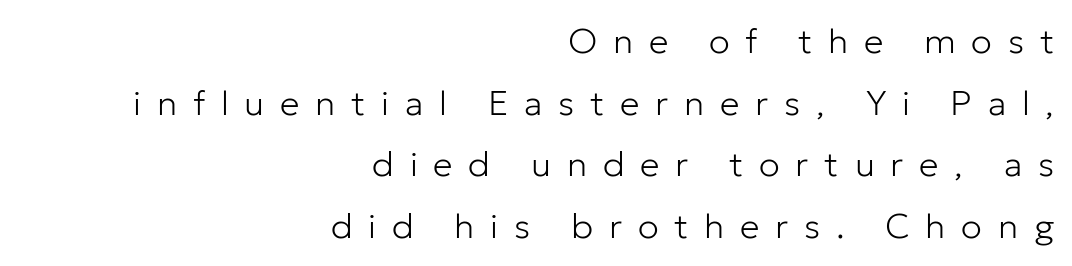
The image shows 35 px light sans-serif type, upright; set right-aligned, line spacing 1.76x, unusually wide letter spacing (+0.45 em), not underlined; low stroke contrast and a medium x-height.
